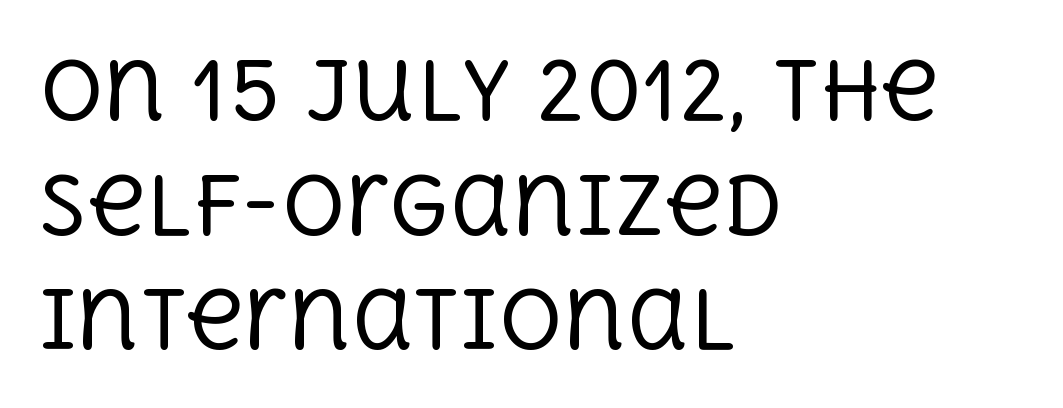
{"serif": "yes", "italic": "no", "bold": "no", "weight": "regular", "width": "normal", "x_height": "large", "monospaced": "no", "underline": "no", "align": "left", "line_spacing": "normal", "line_spacing_ratio": 1.45, "letter_spacing": "normal", "letter_spacing_em": 0.0, "glyph_px": 79}
